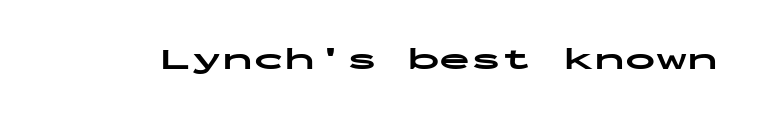
The face used here has the dense, thick strokes of a bold. This sample uses plain, unmodified letter spacing. The rendering shows plain stroke endings on the letterforms — a sans-serif design. The lettering holds an erect, upright posture throughout.
